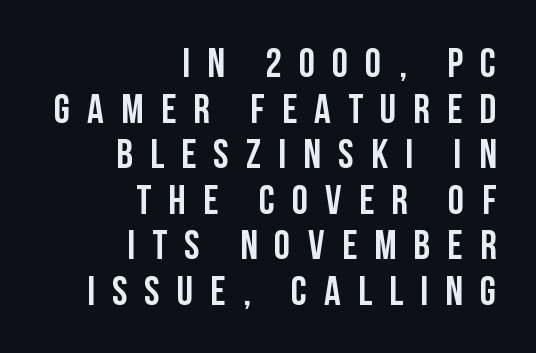
Note the varied advance widths — an 'i' is clearly narrower than an 'm'. I'd call this a sans setting — the letters go barefoot. Characters follow at a spacing far wider than the type designer built in. The baseline area is clear. Very little white space separates one row of letters from the next.
